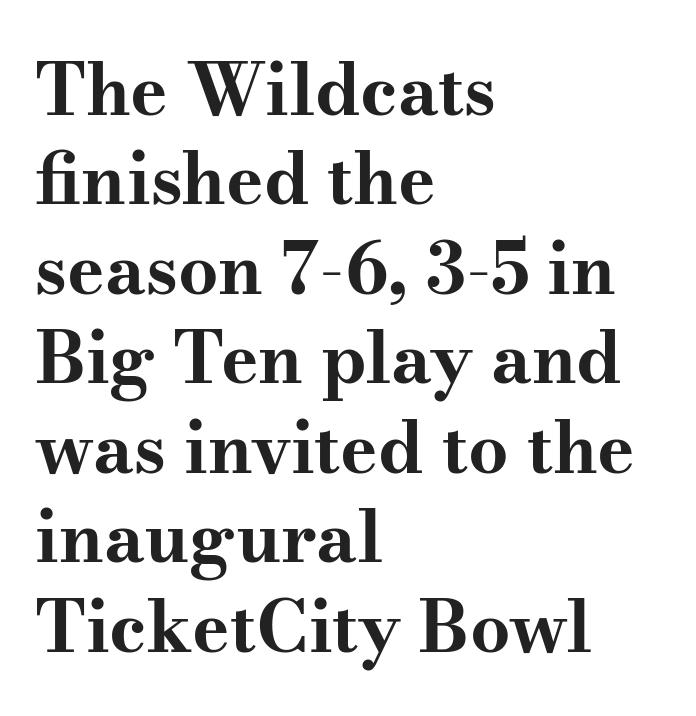
The image shows 71 px bold, wide serif type, upright; set left-aligned, normal line spacing (1.26x), normal letter spacing, not underlined; medium stroke contrast and a small x-height.
